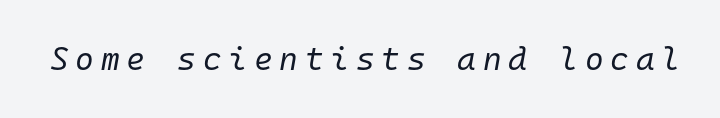
Q: Is the text bold? A: No.
Q: Is the text italic (slanted)? A: Yes, it leans right by about 10 degrees.
Q: Is the text underlined? A: No.
Q: Is the spacing between letters normal or unusually wide? A: Unusually wide.
Q: Width (condensed, normal, or wide)? A: Normal.
Q: Stroke contrast? A: Low.
Q: x-height? A: Medium.
Q: Monospaced? A: Yes.
